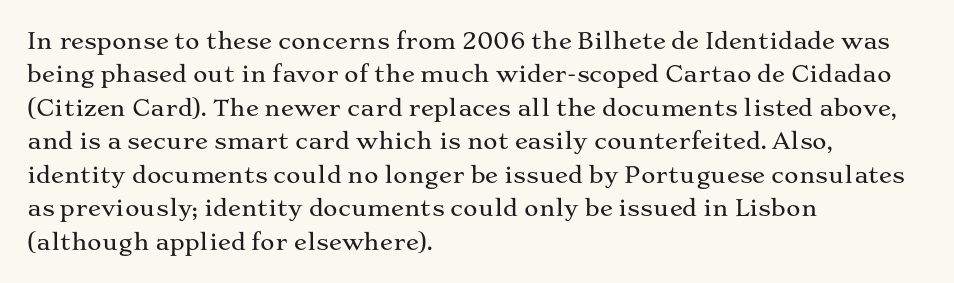
Regarding leading, the lines here are spaced in the standard way. The typography opts for an upright posture over an oblique one. Caption: multi-line text, flush left, ragged right. Nothing unusual about the tracking: characters are spaced as the font intends.
